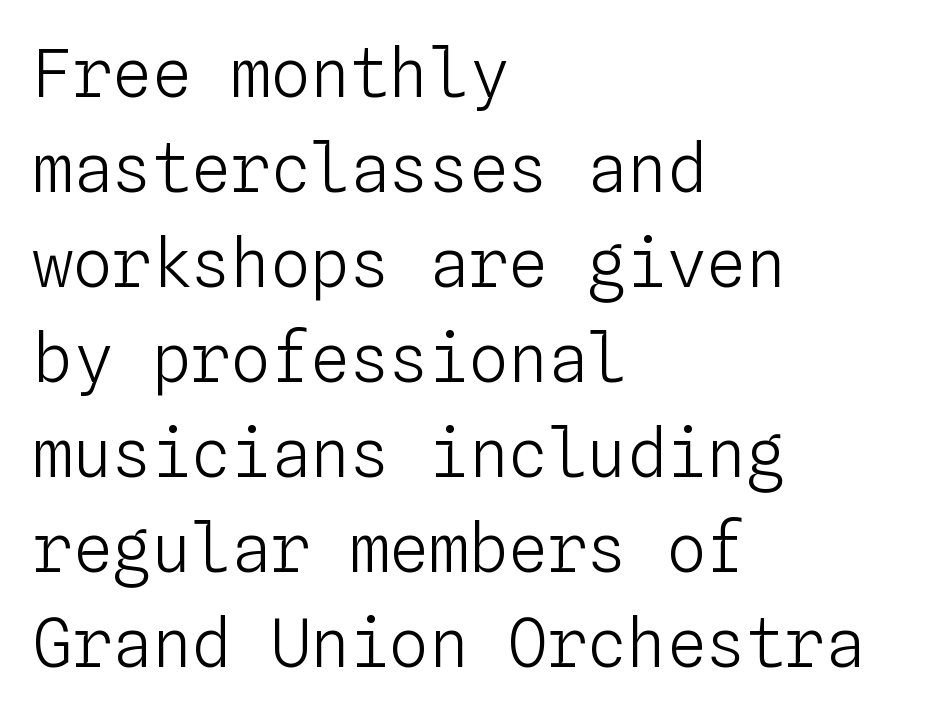
The image shows 66 px light type, upright, monospaced; set left-aligned, normal line spacing (1.44x), normal letter spacing, not underlined; low stroke contrast and a medium x-height.
